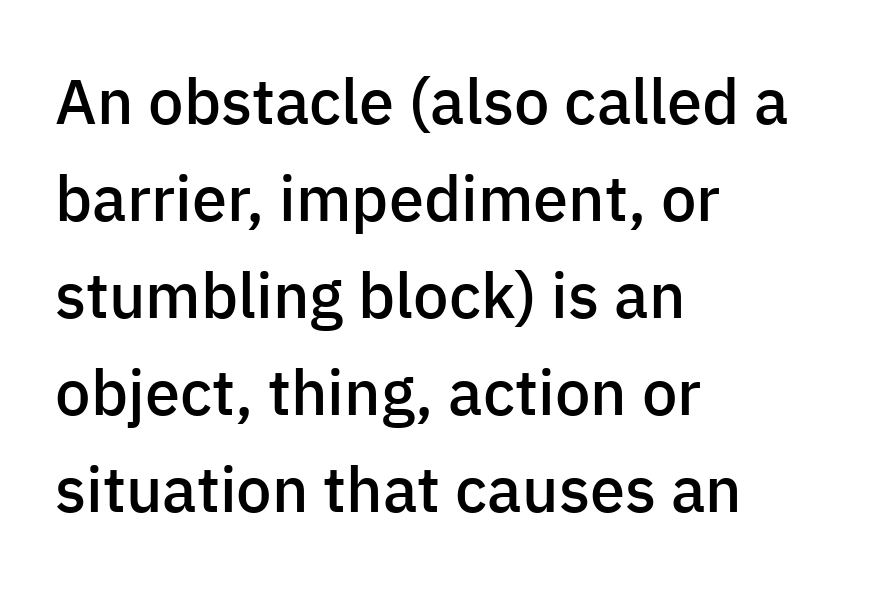
{"serif": "no", "italic": "no", "bold": "semi", "weight": "semibold", "width": "normal", "stroke_contrast": "low", "x_height": "medium", "monospaced": "no", "underline": "no", "align": "left", "line_spacing": "normal", "line_spacing_ratio": 1.54, "letter_spacing": "normal", "letter_spacing_em": 0.0, "glyph_px": 63}
